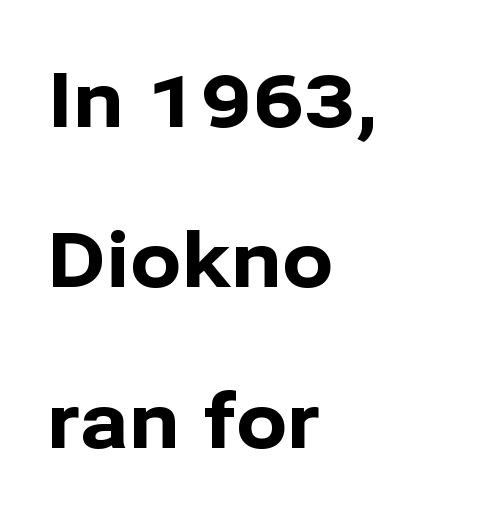
Q: Is the text bold? A: Yes.
Q: Is the text italic (slanted)? A: No, it is upright.
Q: Is the typeface a serif or a sans-serif typeface? A: Sans-serif.
Q: Is the text underlined? A: No.
Q: How is the paragraph aligned? A: Left-aligned.
Q: Is the spacing between letters normal or unusually wide? A: Normal.
Q: Is the spacing between lines tight, normal or loose? A: Loose.
Q: Width (condensed, normal, or wide)? A: Normal.
Q: Stroke contrast? A: Low.
Q: x-height? A: Medium.
Q: Monospaced? A: No.
